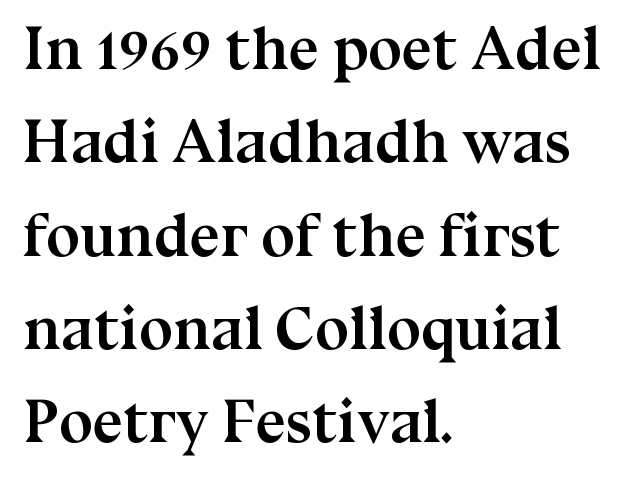
{"serif": "yes", "italic": "no", "bold": "yes", "weight": "semibold", "width": "normal", "stroke_contrast": "medium", "x_height": "medium", "monospaced": "no", "underline": "no", "align": "left", "line_spacing": "normal", "line_spacing_ratio": 1.53, "letter_spacing": "normal", "letter_spacing_em": 0.0, "glyph_px": 61}
